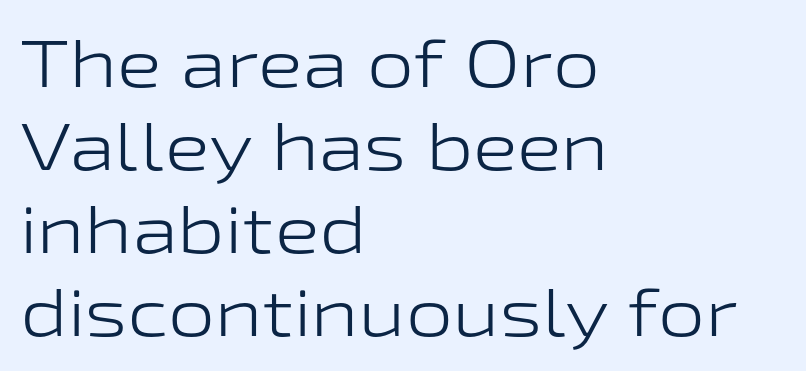
{"serif": "no", "italic": "no", "bold": "no", "weight": "light", "width": "wide", "stroke_contrast": "low", "x_height": "medium", "monospaced": "no", "underline": "no", "align": "left", "line_spacing_ratio": 1.24, "letter_spacing": "normal", "letter_spacing_em": 0.0, "glyph_px": 67}
